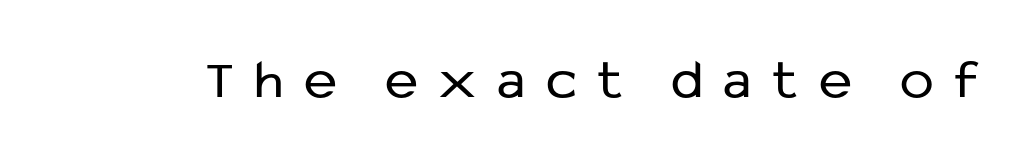
Q: Is the text bold? A: No.
Q: Is the text italic (slanted)? A: No, it is upright.
Q: Is the typeface a serif or a sans-serif typeface? A: Sans-serif.
Q: Is the text underlined? A: No.
Q: Is the spacing between letters normal or unusually wide? A: Unusually wide.
Q: Width (condensed, normal, or wide)? A: Normal.
Q: Stroke contrast? A: Low.
Q: x-height? A: Medium.
Q: Monospaced? A: No.
